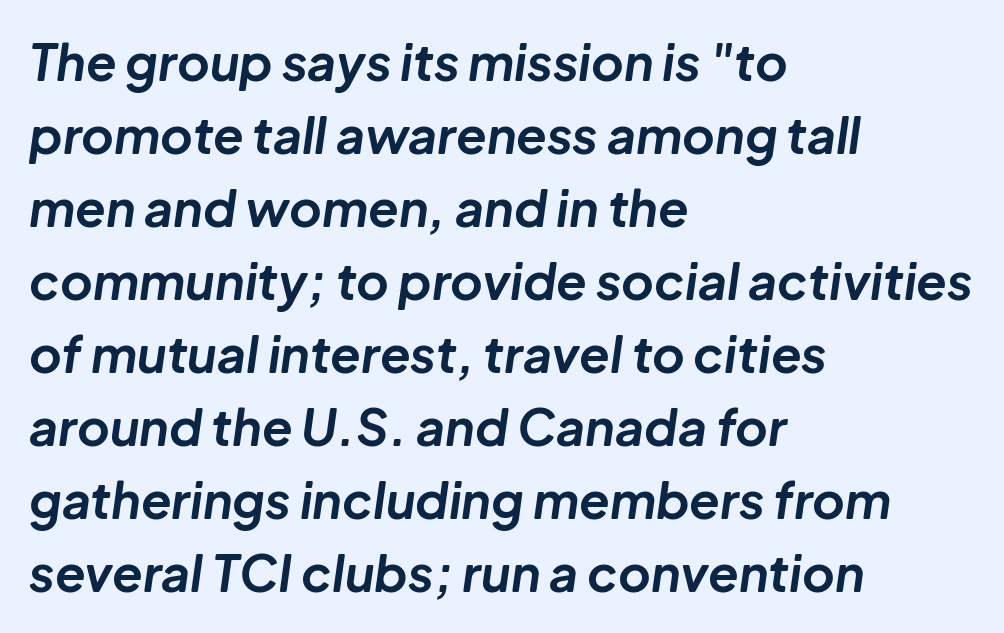
Plenty of ink on the page — the face is bold. This sample uses an oblique cut, with every glyph tilted off the vertical. Plain, unruled lines of type. The passage is arranged the way most books set body copy — flush left.
